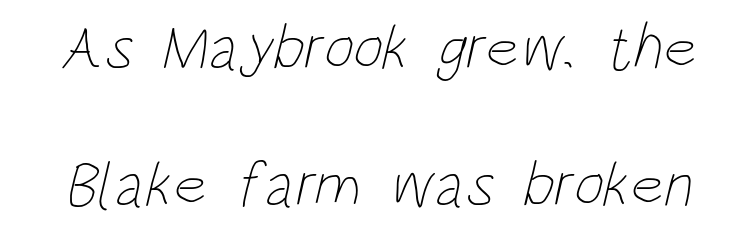
The string is rendered with underlining switched off. If you measured baseline to baseline, you'd find a long distance. Here the designer chose a conventional face with non-uniform glyph widths. Nothing unusual about the tracking: characters are spaced as the font intends. Weight: in the light-to-regular range.
